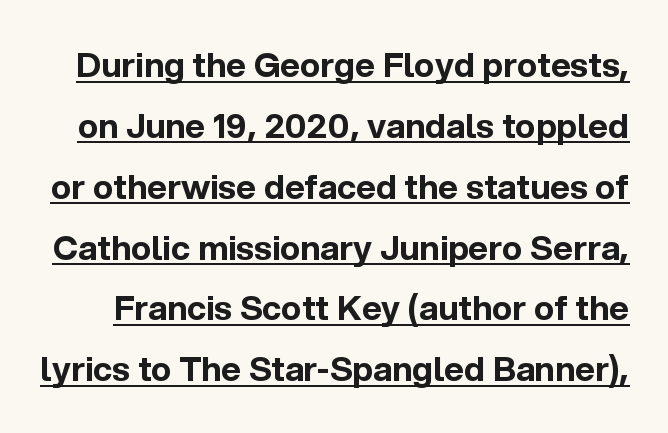
Posture: straight, roman, zero tilt. Strong, thick strokes mark this as bold type. Looks like regular typesetting: each glyph gets only the width it needs. Glyph-to-glyph distance matches everyday printed text.
